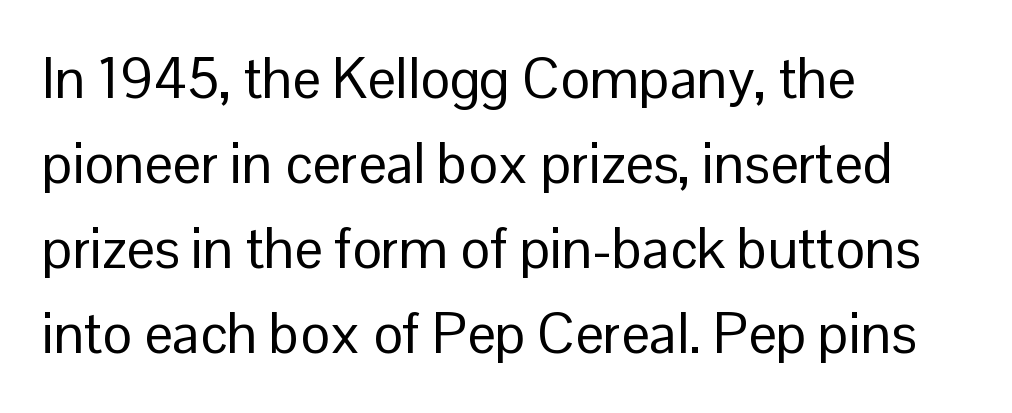
The image shows 56 px regular-weight sans-serif type, upright; set left-aligned, normal line spacing (1.52x), normal letter spacing, not underlined; low stroke contrast and a medium x-height.
